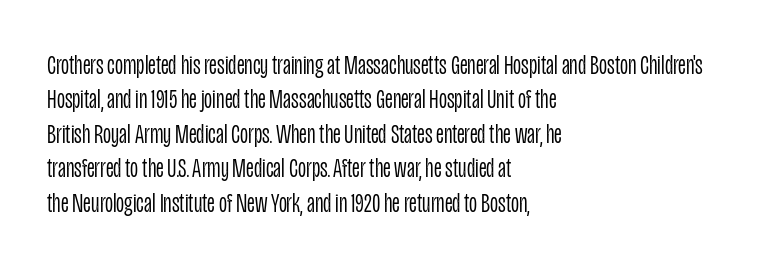
One-word summary of the alignment: left. I'd call this a sans setting — the letters go barefoot. In terms of letterspacing, this is plain default setting. Every stem runs plumb, perpendicular to the baseline.
